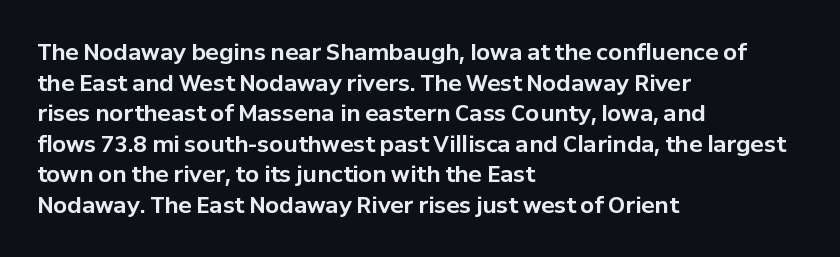
Q: Is the text bold? A: Yes.
Q: Is the text italic (slanted)? A: No, it is upright.
Q: Is the text underlined? A: No.
Q: How is the paragraph aligned? A: Left-aligned.
Q: Is the spacing between letters normal or unusually wide? A: Normal.
Q: Is the spacing between lines tight, normal or loose? A: Normal.
